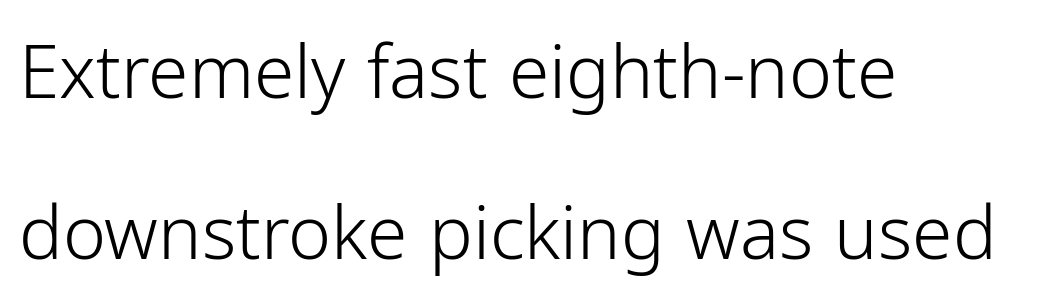
{"serif": "no", "italic": "no", "bold": "no", "weight": "light", "width": "normal", "stroke_contrast": "low", "x_height": "medium", "monospaced": "no", "underline": "no", "align": "left", "line_spacing": "loose", "line_spacing_ratio": 2.2, "letter_spacing": "normal", "letter_spacing_em": 0.0, "glyph_px": 73}
